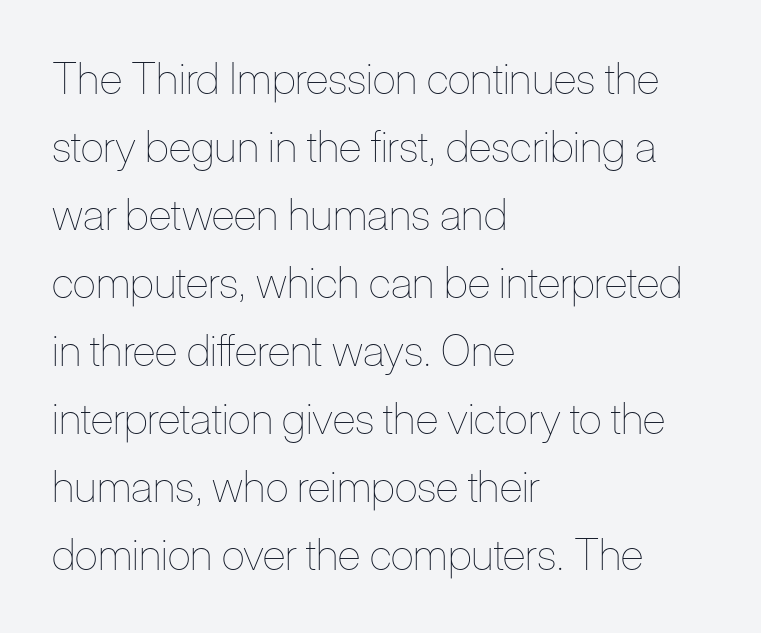
Q: Is the text bold? A: No.
Q: Is the text italic (slanted)? A: No, it is upright.
Q: Is the text underlined? A: No.
Q: How is the paragraph aligned? A: Left-aligned.
Q: Is the spacing between letters normal or unusually wide? A: Normal.
Q: Is the spacing between lines tight, normal or loose? A: Normal.
Q: Width (condensed, normal, or wide)? A: Condensed.
Q: Stroke contrast? A: Low.
Q: x-height? A: Medium.
Q: Monospaced? A: No.
